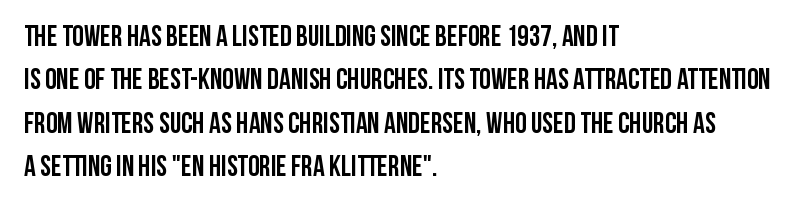
Q: Is the text bold? A: Yes.
Q: Is the text italic (slanted)? A: No, it is upright.
Q: Is the typeface a serif or a sans-serif typeface? A: Sans-serif.
Q: Is the text underlined? A: No.
Q: How is the paragraph aligned? A: Left-aligned.
Q: Is the spacing between letters normal or unusually wide? A: Normal.
Q: Is the spacing between lines tight, normal or loose? A: Normal.
Q: Width (condensed, normal, or wide)? A: Condensed.
Q: Stroke contrast? A: Low.
Q: x-height? A: Large.
Q: Monospaced? A: No.
